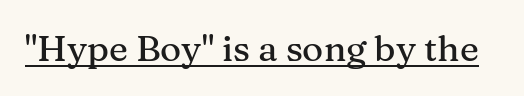
The specimen reads as upright at a glance. Beneath each row of characters lies a ruled line. The tracking reads as untouched default to a designer's eye. This sample has the flowing, uneven cadence of proportional lettering. This is serif lettering, the kind often seen in printed books.
